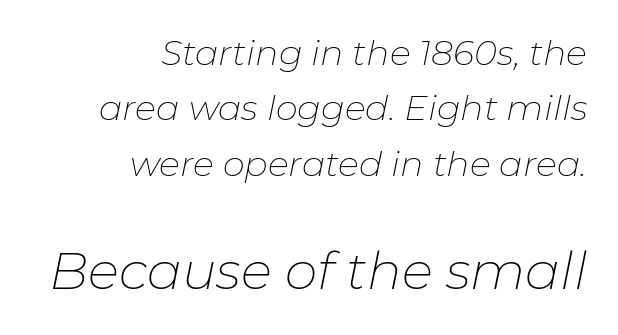
Q: Is the text bold? A: No.
Q: Is the text italic (slanted)? A: Yes, it leans right by about 11 degrees.
Q: Is the text underlined? A: No.
Q: How is the paragraph aligned? A: Right-aligned.
Q: Is the spacing between letters normal or unusually wide? A: Normal.
Q: Is the spacing between lines tight, normal or loose? A: Normal.
Q: Which block of text is set in a larger size, the first (top) or the second (bottom)? A: The second (bottom) one.
Q: Width (condensed, normal, or wide)? A: Normal.
Q: Stroke contrast? A: Low.
Q: x-height? A: Medium.
Q: Monospaced? A: No.
